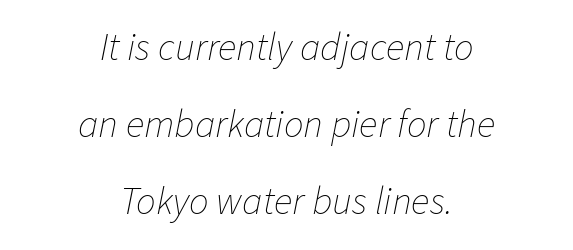
The image shows 39 px thin type, italic (leaning right); set centered, loose line spacing (1.97x), normal letter spacing, not underlined; low stroke contrast and a medium x-height.
